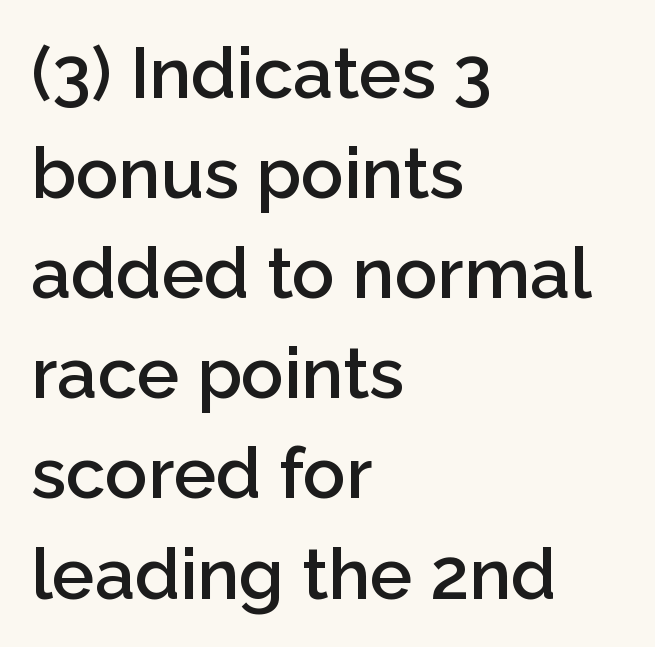
Each letter keeps its own natural width here, so spacing adapts to shape. The font's upright variant was chosen for this text. The typeface chosen for these lines omits serifs. The string is rendered with underlining switched off. What's the leading like? Ordinary, nothing unusual.
